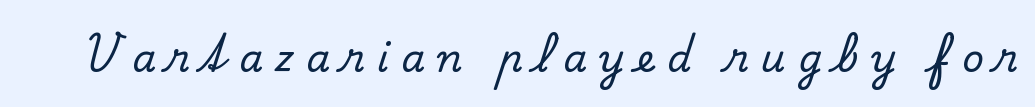
The image shows 38 px serif type; set unusually wide letter spacing (+0.33 em), not underlined; low stroke contrast and a small x-height.
